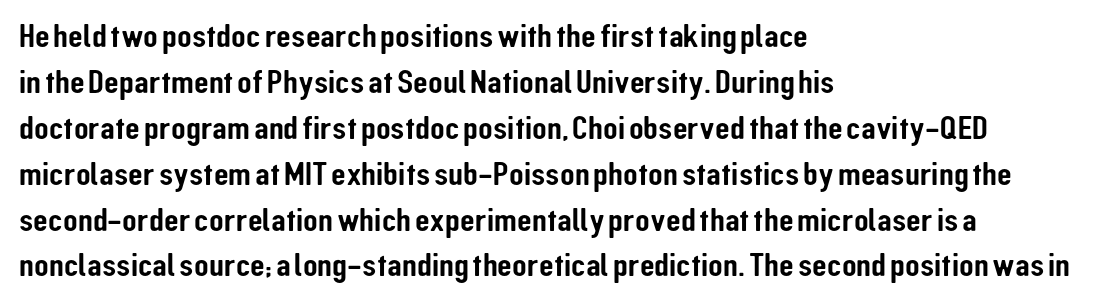
{"serif": "no", "italic": "no", "width": "condensed", "stroke_contrast": "low", "x_height": "medium", "monospaced": "no", "underline": "no", "align": "left", "line_spacing": "normal", "line_spacing_ratio": 1.35, "letter_spacing": "normal", "letter_spacing_em": 0.0, "glyph_px": 34}
